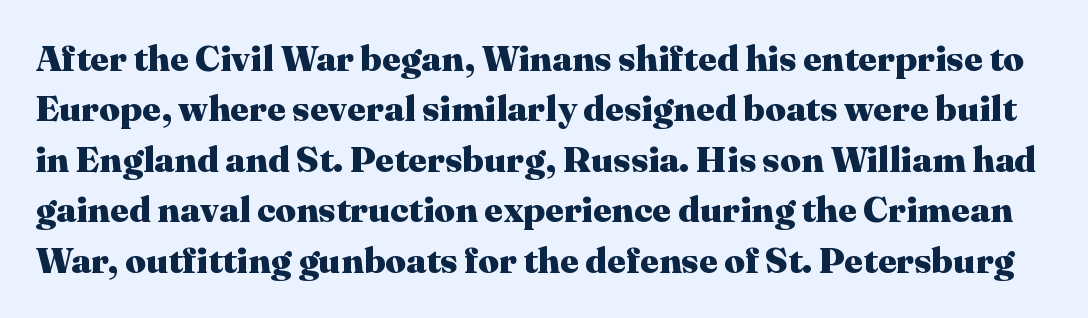
Tracking value appears to be zero — textbook default spacing. Plain, unruled lines of type. Strokes here are thick enough to call this a true bold. Each new line begins a customary step beneath the previous one. Small tapered or slab feet sit at the stroke ends, so this counts as serif.
